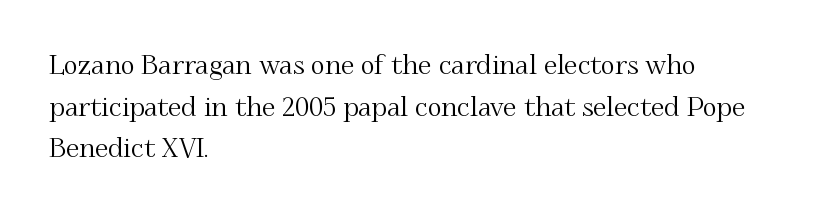
Q: Is the text italic (slanted)? A: No, it is upright.
Q: Is the text underlined? A: No.
Q: How is the paragraph aligned? A: Left-aligned.
Q: Is the spacing between letters normal or unusually wide? A: Normal.
Q: Is the spacing between lines tight, normal or loose? A: Normal.
